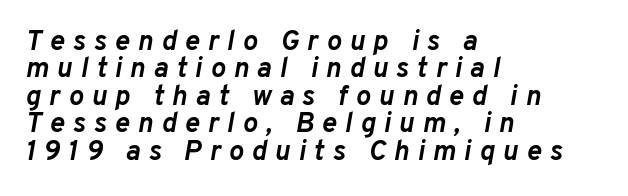
Q: Is the text bold? A: Yes.
Q: Is the text italic (slanted)? A: Yes, it leans right by about 10 degrees.
Q: Is the text underlined? A: No.
Q: How is the paragraph aligned? A: Left-aligned.
Q: Is the spacing between letters normal or unusually wide? A: Unusually wide.
Q: Is the spacing between lines tight, normal or loose? A: Tight.
Q: Width (condensed, normal, or wide)? A: Normal.
Q: Stroke contrast? A: Low.
Q: x-height? A: Medium.
Q: Monospaced? A: No.
